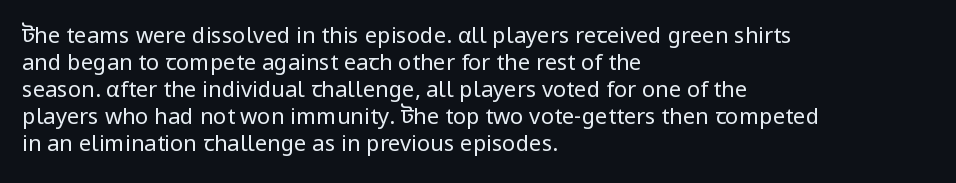
{"italic": "no", "bold": "no", "underline": "no", "align": "left", "line_spacing_ratio": 1.23, "letter_spacing": "normal", "letter_spacing_em": 0.0, "glyph_px": 22}
